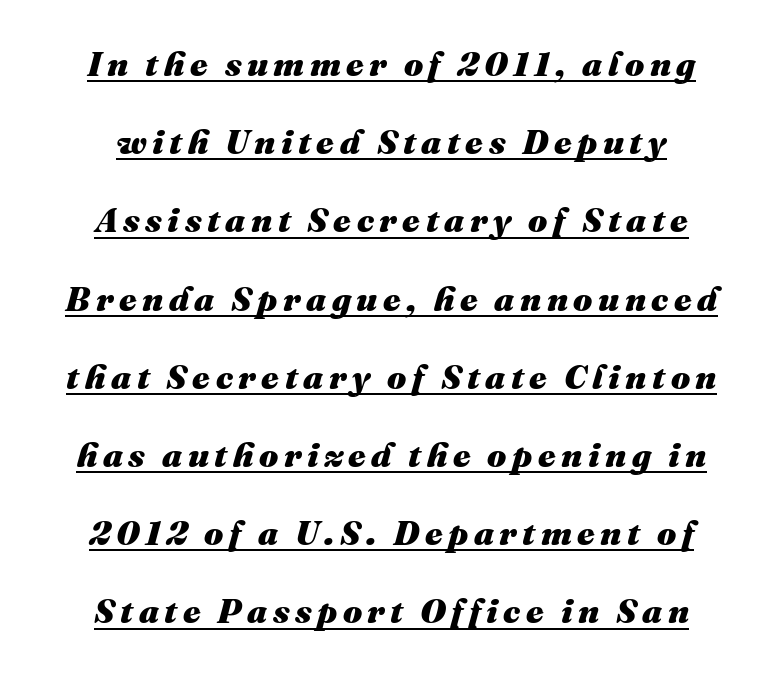
{"italic": "yes", "lean": "right", "slant_degrees": 16, "bold": "yes", "weight": "heavy", "width": "normal", "stroke_contrast": "medium", "x_height": "medium", "monospaced": "no", "underline": "yes", "align": "center", "line_spacing": "loose", "line_spacing_ratio": 2.3, "glyph_px": 34}
